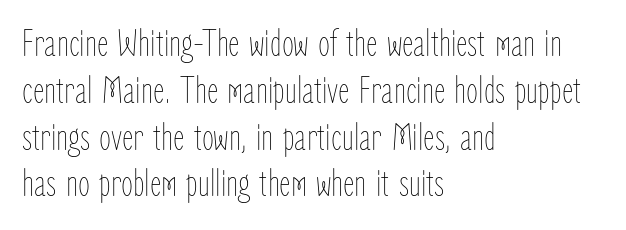
Type without underlining. If you drew a ruler down the left edge, every line would touch it. Nobody touched the tracking dial on this one. The letters advance in unequal steps, a hallmark of proportional type. It's the straight-up-and-down kind of type.
